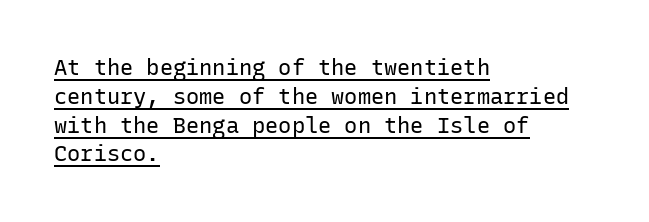
{"italic": "no", "bold": "no", "underline": "yes", "align": "left", "line_spacing": "normal", "line_spacing_ratio": 1.31, "letter_spacing": "normal", "letter_spacing_em": 0.0, "glyph_px": 22}
